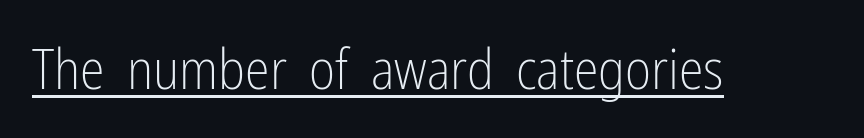
The image shows 56 px light, condensed sans-serif type, upright; set normal letter spacing, underlined; low stroke contrast and a medium x-height.
